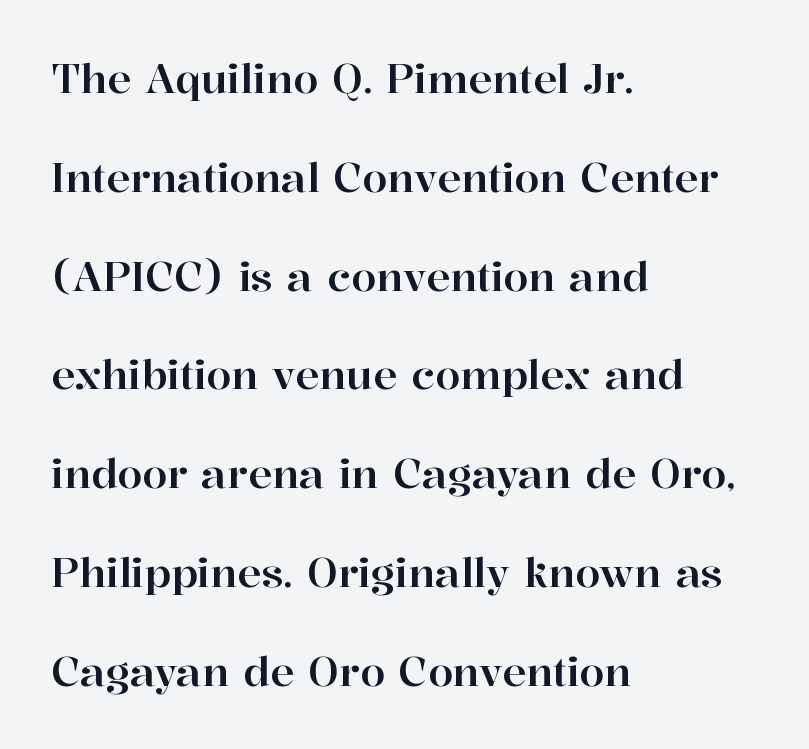
Q: Is the text italic (slanted)? A: No, it is upright.
Q: Is the typeface a serif or a sans-serif typeface? A: Serif.
Q: Is the text underlined? A: No.
Q: How is the paragraph aligned? A: Left-aligned.
Q: Is the spacing between letters normal or unusually wide? A: Normal.
Q: Is the spacing between lines tight, normal or loose? A: Loose.
Q: Width (condensed, normal, or wide)? A: Normal.
Q: Stroke contrast? A: High.
Q: x-height? A: Medium.
Q: Monospaced? A: No.
